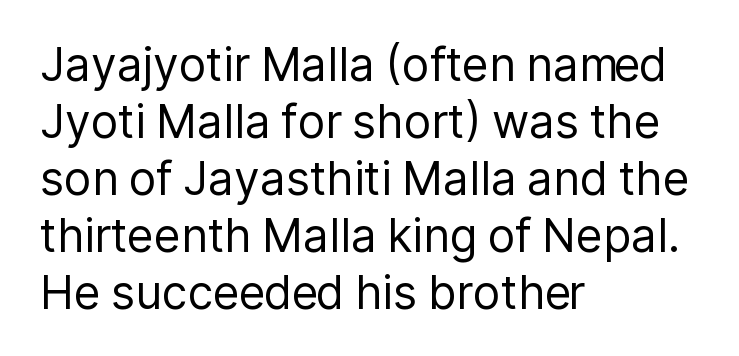
On a weight scale, this lands at 450 or below. Ascenders rise straight up at ninety degrees. Caption: multi-line text, flush left, ragged right. Here the designer chose a conventional face with non-uniform glyph widths. The characters display no serif detailing; their extremities are plain.
